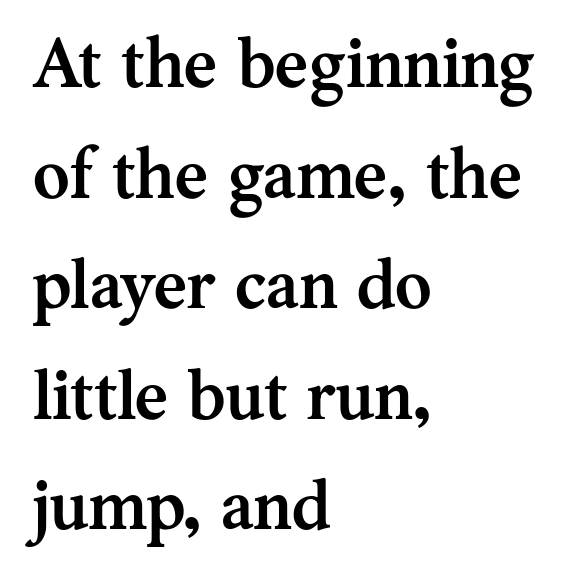
Small tapered or slab feet sit at the stroke ends, so this counts as serif. A full-strength bold gives these letters their thick strokes. Notice how descenders clear the ascenders below comfortably — that's standard leading. Characters remain perfectly vertical along every line. The gaps between neighbouring characters are ordinary and unremarkable. Spacing verdict: proportional, widths tailored to each character.
